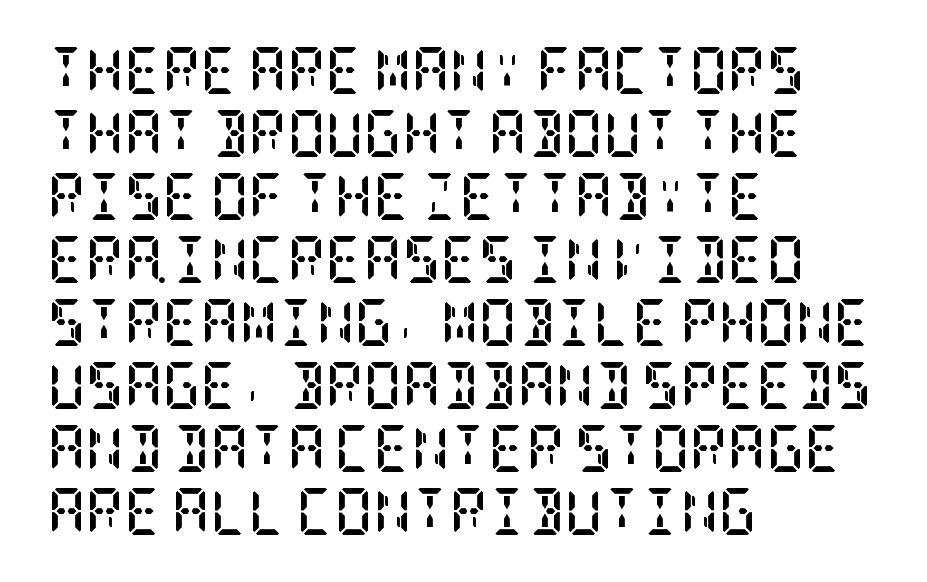
Q: Is the text bold? A: Yes.
Q: Is the text italic (slanted)? A: No, it is upright.
Q: Is the typeface a serif or a sans-serif typeface? A: Serif.
Q: Is the text underlined? A: No.
Q: How is the paragraph aligned? A: Left-aligned.
Q: Is the spacing between letters normal or unusually wide? A: Normal.
Q: Is the spacing between lines tight, normal or loose? A: Normal.
Q: Width (condensed, normal, or wide)? A: Condensed.
Q: Stroke contrast? A: Low.
Q: x-height? A: Large.
